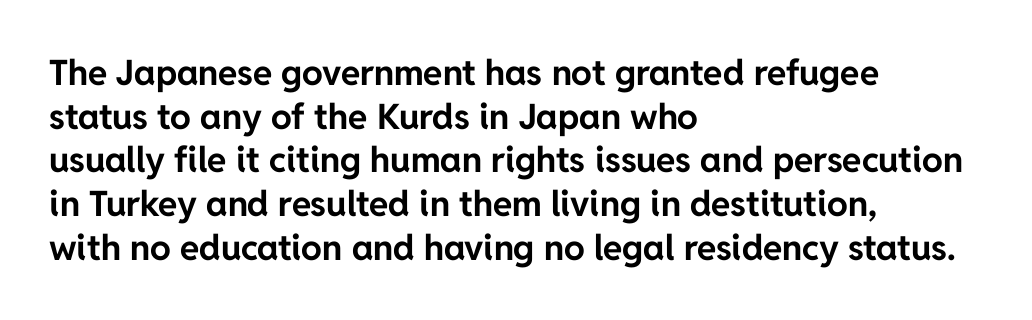
Rule under the text: the space is simply empty. Do the characters align in a grid? No, the font is proportional. Each word holds together tightly as a unit, with standard inter-letter gaps. Does the type have serifs? No, each stem ends abruptly. The sample has been set heavy, in full bold.
